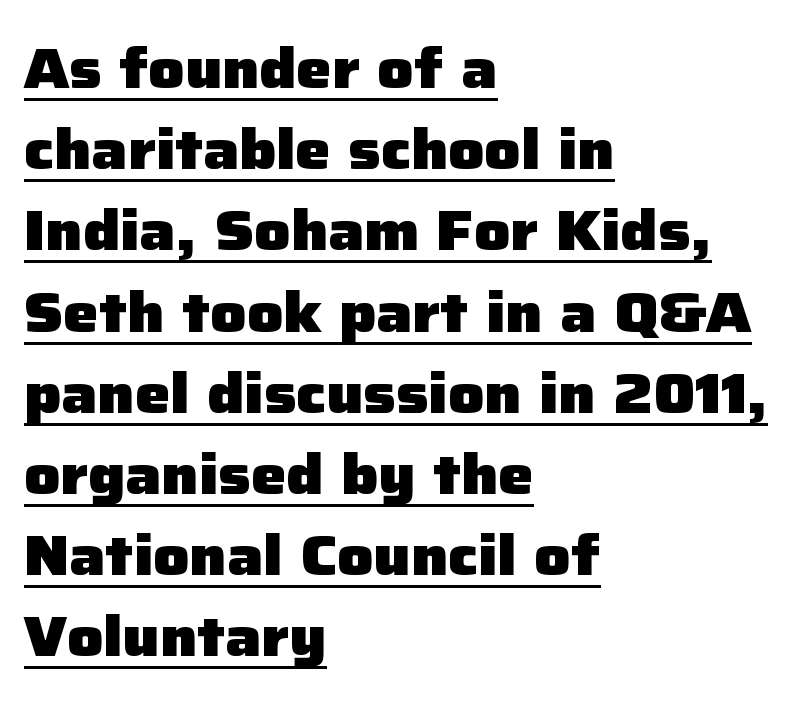
The image shows 56 px heavy sans-serif type, upright; set left-aligned, normal line spacing (1.45x), normal letter spacing, underlined; low stroke contrast and a medium x-height.
